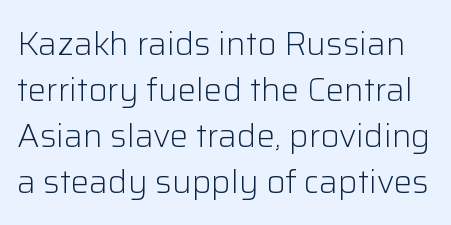
{"serif": "no", "italic": "no", "bold": "no", "weight": "light", "width": "normal", "stroke_contrast": "low", "x_height": "medium", "monospaced": "no", "underline": "no", "line_spacing": "normal", "line_spacing_ratio": 1.39, "letter_spacing": "normal", "letter_spacing_em": 0.0, "glyph_px": 33}
